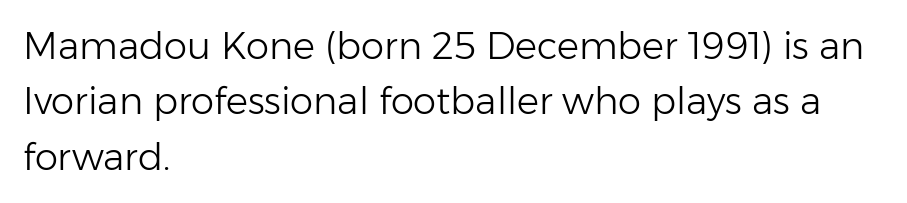
The image shows 37 px light sans-serif type, upright; set left-aligned, normal line spacing (1.5x), normal letter spacing, not underlined; low stroke contrast and a medium x-height.
